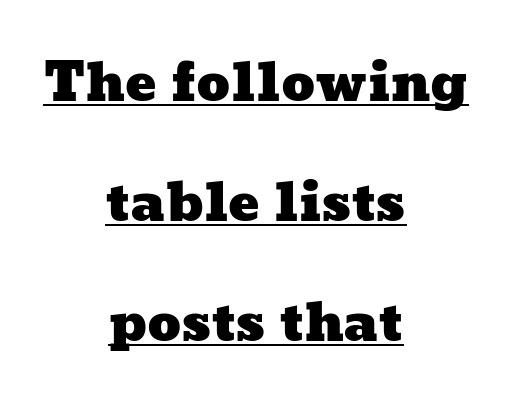
The image shows 52 px wide type; set centered, loose line spacing (2.31x), normal letter spacing, underlined; low stroke contrast and a medium x-height.
